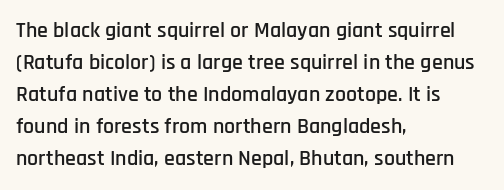
The image shows 22 px text type, upright; set left-aligned, normal line spacing (1.46x), normal letter spacing, not underlined.
